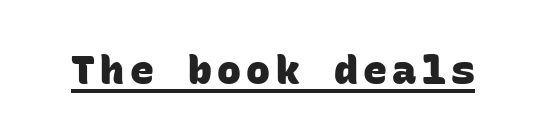
Q: Is the text bold? A: Yes.
Q: Is the typeface a serif or a sans-serif typeface? A: Sans-serif.
Q: Is the text underlined? A: Yes.
Q: Width (condensed, normal, or wide)? A: Normal.
Q: Stroke contrast? A: Low.
Q: x-height? A: Large.
Q: Monospaced? A: Yes.
